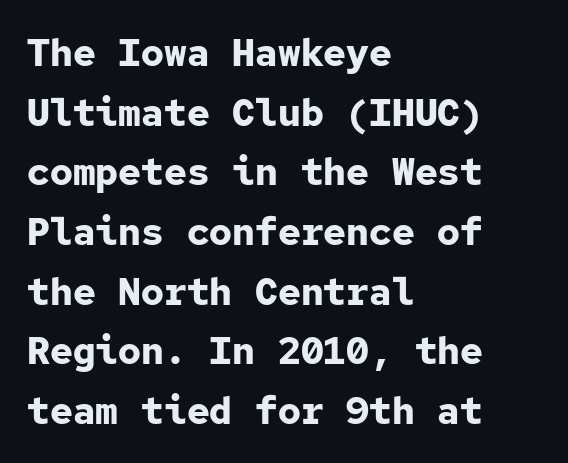
The image shows 38 px bold sans-serif type, upright, monospaced; set left-aligned, normal line spacing (1.57x), normal letter spacing, not underlined; low stroke contrast and a medium x-height.
